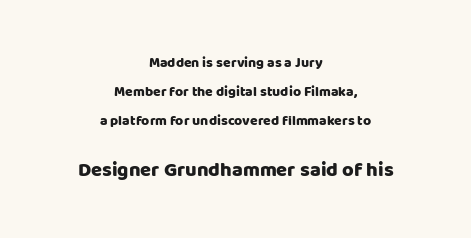
Q: Is the text italic (slanted)? A: No, it is upright.
Q: Is the text underlined? A: No.
Q: How is the paragraph aligned? A: Centered.
Q: Is the spacing between letters normal or unusually wide? A: Normal.
Q: Is the spacing between lines tight, normal or loose? A: Loose.
Q: Which block of text is set in a larger size, the first (top) or the second (bottom)? A: The second (bottom) one.
